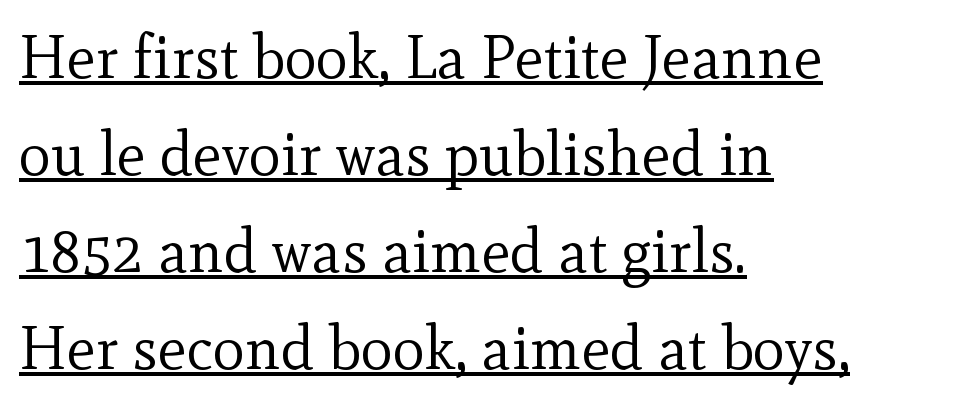
{"serif": "yes", "italic": "no", "bold": "no", "weight": "regular", "width": "normal", "x_height": "small", "monospaced": "no", "underline": "yes", "align": "left", "line_spacing": "normal", "line_spacing_ratio": 1.59, "letter_spacing": "normal", "letter_spacing_em": 0.0, "glyph_px": 61}
